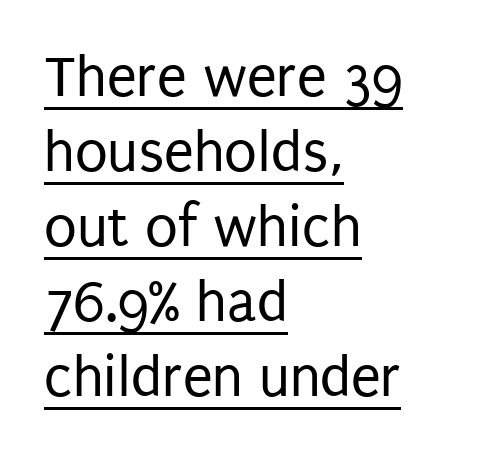
The image shows 60 px regular-weight, condensed sans-serif type, upright; set left-aligned, normal line spacing (1.25x), normal letter spacing, underlined; low stroke contrast and a large x-height.
